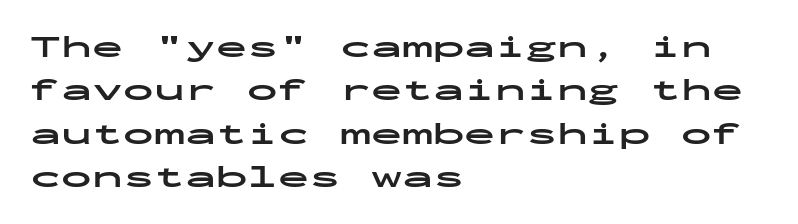
The image shows 31 px bold, wide sans-serif type, upright, monospaced; set left-aligned, normal line spacing (1.4x), normal letter spacing, not underlined; low stroke contrast and a medium x-height.
